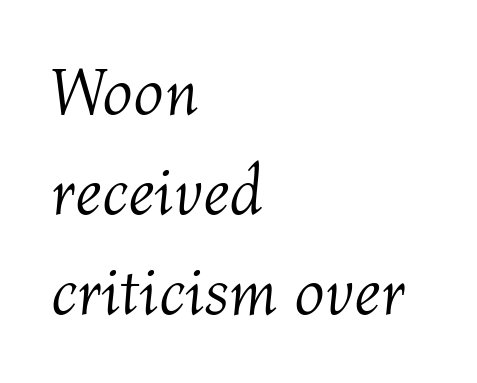
Q: Is the text bold? A: No.
Q: Is the text italic (slanted)? A: Yes, it leans right by about 4 degrees.
Q: Is the text underlined? A: No.
Q: How is the paragraph aligned? A: Left-aligned.
Q: Is the spacing between letters normal or unusually wide? A: Normal.
Q: Is the spacing between lines tight, normal or loose? A: Normal.
Q: Width (condensed, normal, or wide)? A: Normal.
Q: Stroke contrast? A: Medium.
Q: x-height? A: Medium.
Q: Monospaced? A: No.
